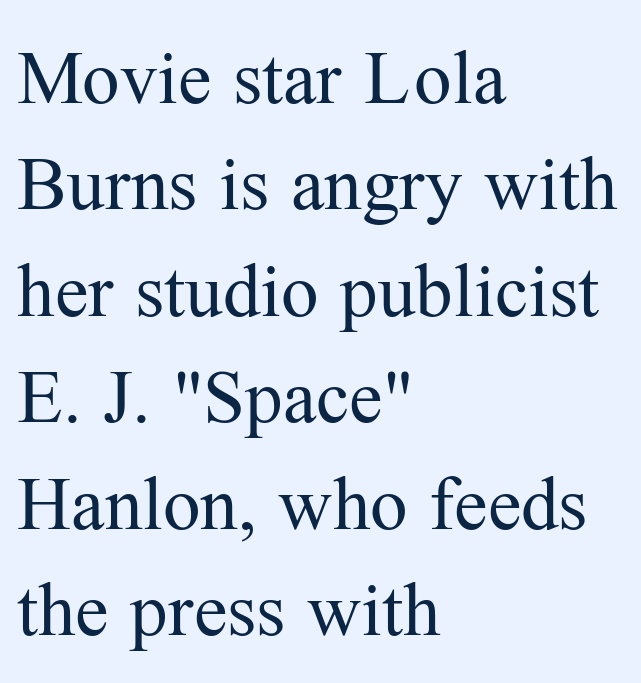
The image shows 75 px regular-weight serif type, upright; set left-aligned, normal line spacing (1.42x), normal letter spacing, not underlined; medium stroke contrast and a medium x-height.
